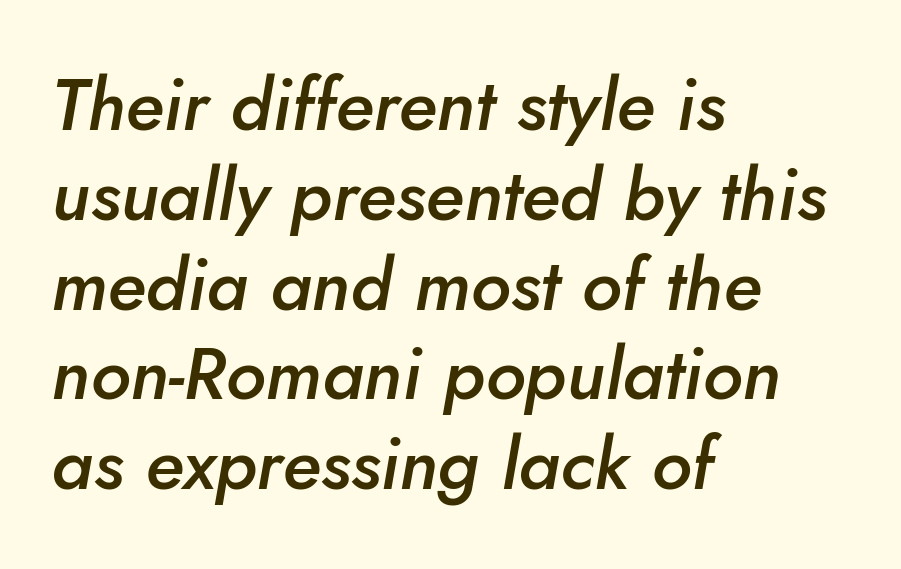
Bold? Not quite — semibold, heavier than regular but stopping short. Words appear dense and cohesive because spacing is normal. Plain, unruled lines of type. Emphasis-style slanted type is in use. Compared with a centered layout, this one pins lines to the left instead.
